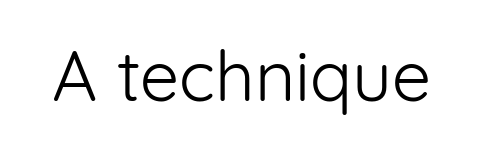
Q: Is the text bold? A: No.
Q: Is the text italic (slanted)? A: No, it is upright.
Q: Is the typeface a serif or a sans-serif typeface? A: Sans-serif.
Q: Is the text underlined? A: No.
Q: Is the spacing between letters normal or unusually wide? A: Normal.
Q: Width (condensed, normal, or wide)? A: Normal.
Q: Stroke contrast? A: Low.
Q: x-height? A: Medium.
Q: Monospaced? A: No.
